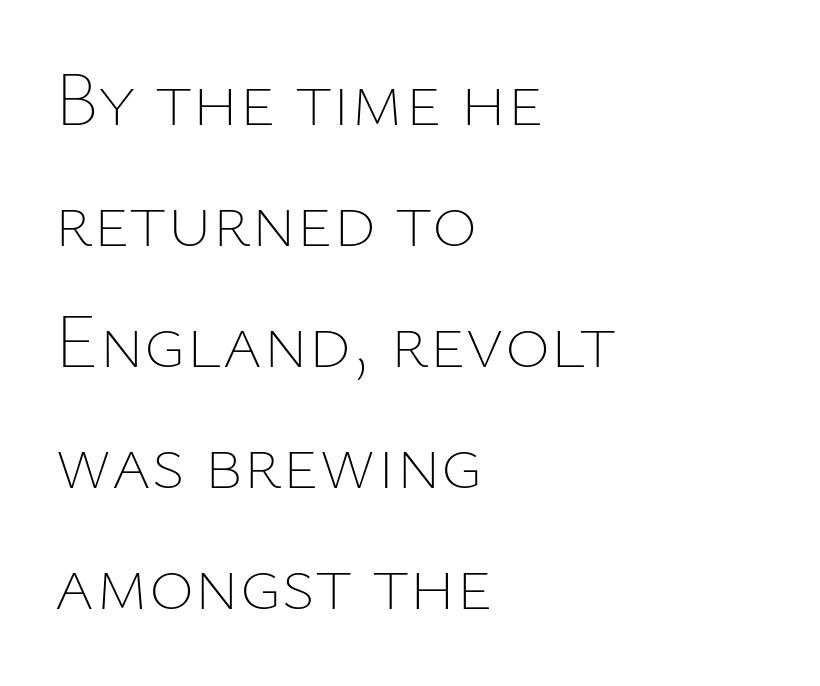
Stem width sits at or under what a default text font uses. The designer left line spacing at the default. Descender tails drop into unmarked territory. What stands out about the letter spacing? Nothing — it is the standard amount. These lines were composed using upright roman letters.
